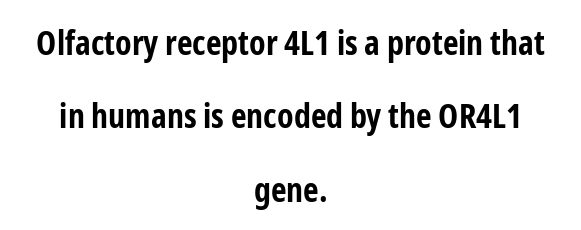
Q: Is the text bold? A: Yes.
Q: Is the text italic (slanted)? A: No, it is upright.
Q: Is the typeface a serif or a sans-serif typeface? A: Sans-serif.
Q: Is the text underlined? A: No.
Q: How is the paragraph aligned? A: Centered.
Q: Is the spacing between letters normal or unusually wide? A: Normal.
Q: Is the spacing between lines tight, normal or loose? A: Loose.
Q: Width (condensed, normal, or wide)? A: Condensed.
Q: Stroke contrast? A: Low.
Q: x-height? A: Medium.
Q: Monospaced? A: No.
